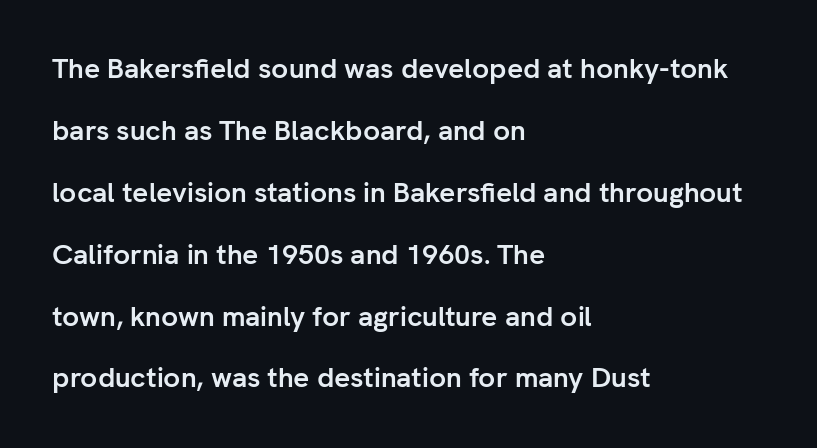
{"serif": "no", "italic": "no", "bold": "yes", "weight": "semibold", "width": "normal", "stroke_contrast": "low", "x_height": "medium", "monospaced": "no", "underline": "no", "align": "left", "line_spacing": "loose", "line_spacing_ratio": 2.21, "letter_spacing": "normal", "letter_spacing_em": 0.0, "glyph_px": 28}
